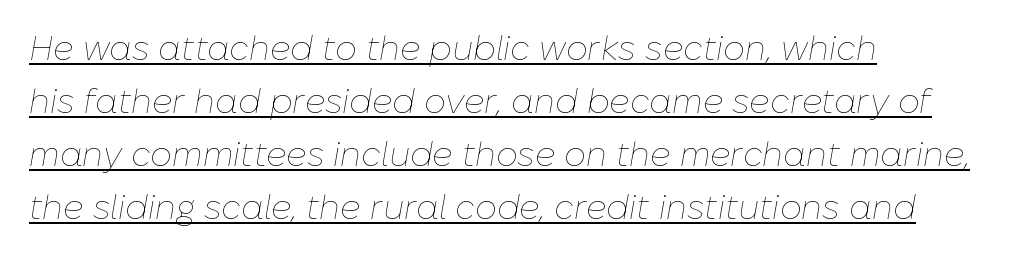
The image shows 34 px thin type, italic (leaning right); set left-aligned, normal line spacing (1.56x), normal letter spacing, underlined; low stroke contrast and a medium x-height.
